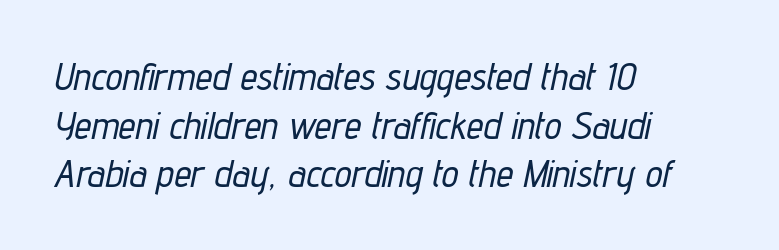
The image shows 38 px condensed type, italic (leaning right); set left-aligned, normal line spacing (1.28x), normal letter spacing, not underlined; low stroke contrast and a medium x-height.
